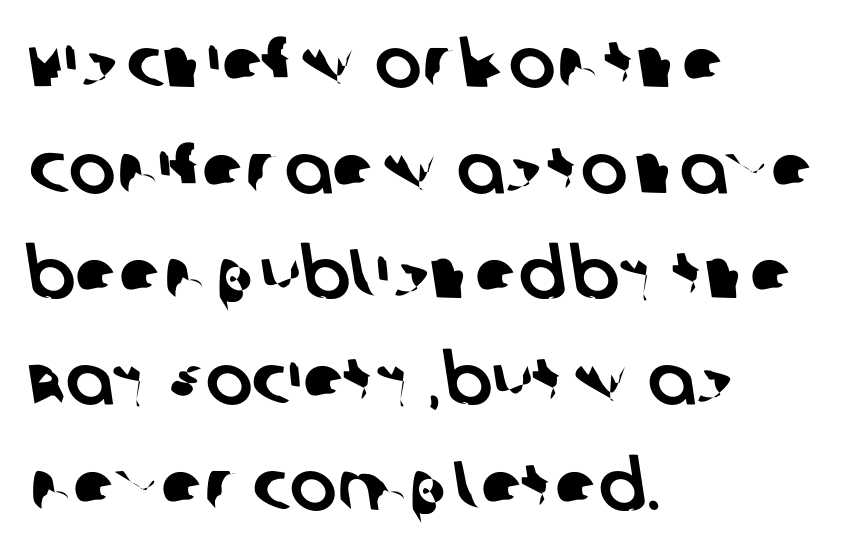
A typesetter would label this face a sans. Compared with typical paragraphs, the rows here are spaced about the same. The space beneath each line is pristine and unruled. How are the letters spaced? Ordinarily, with no added tracking. Is this a fixed-width face? No — the glyphs have proportional, varying widths. The rag falls on the right side of this text block.
